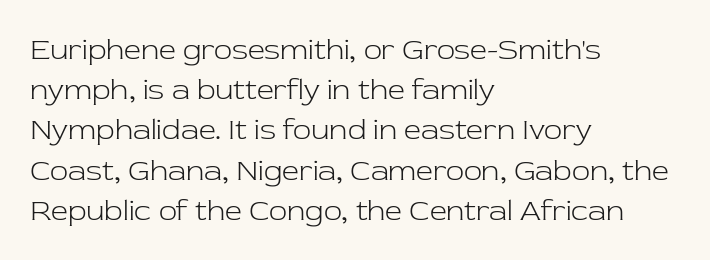
The lines in this sample share a left origin and differ only in where they stop. Decoration check: the copy has no underline. A typesetter would call this proportional, since set widths differ per character. Interline gaps are of average width in this sample. Posture: straight, roman, zero tilt.
